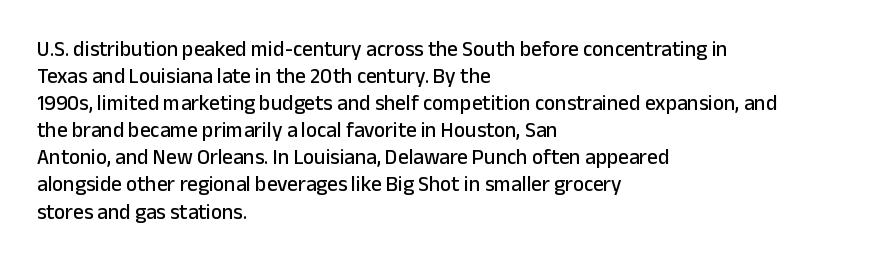
The image shows 21 px text type, upright; set left-aligned, normal line spacing (1.29x), normal letter spacing, not underlined.
